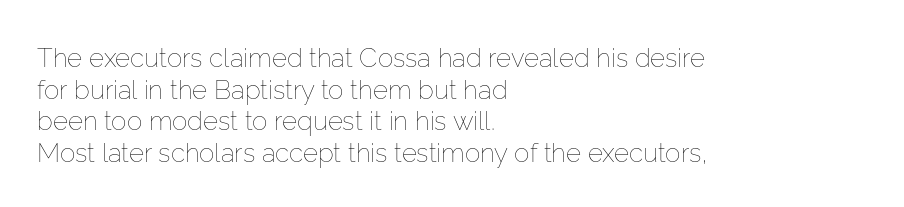
{"italic": "no", "bold": "no", "underline": "no", "align": "left", "line_spacing_ratio": 1.22, "letter_spacing": "normal", "letter_spacing_em": 0.0, "glyph_px": 26}
